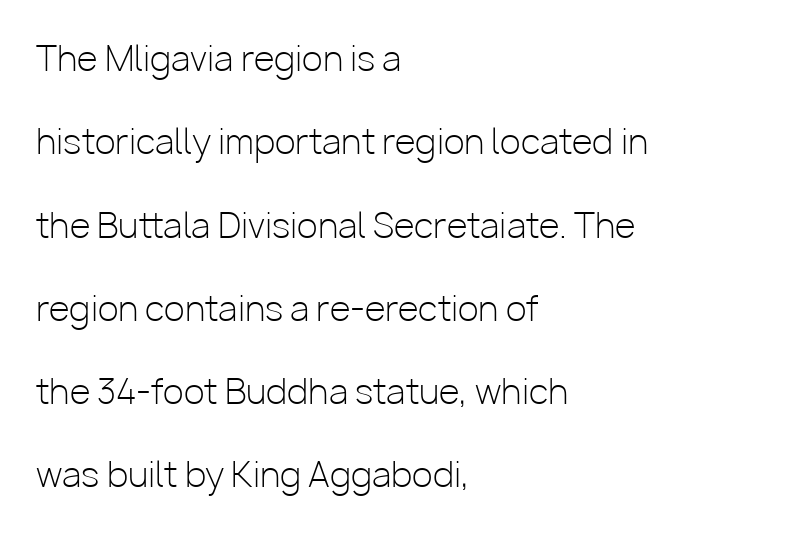
{"serif": "no", "italic": "no", "bold": "no", "weight": "light", "width": "normal", "stroke_contrast": "low", "x_height": "medium", "monospaced": "no", "underline": "no", "align": "left", "line_spacing": "loose", "line_spacing_ratio": 2.45, "letter_spacing": "normal", "letter_spacing_em": 0.0, "glyph_px": 34}
